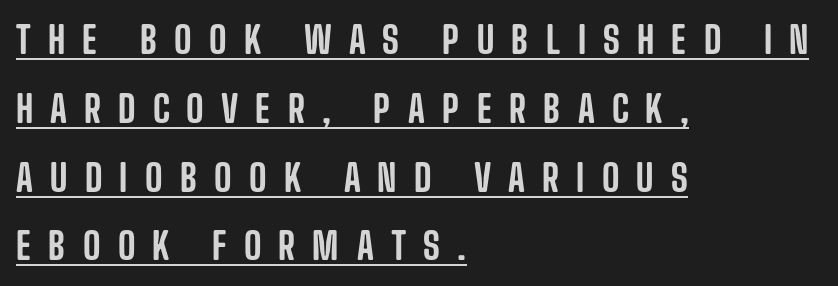
Q: Is the text italic (slanted)? A: No, it is upright.
Q: Is the typeface a serif or a sans-serif typeface? A: Sans-serif.
Q: Is the text underlined? A: Yes.
Q: How is the paragraph aligned? A: Left-aligned.
Q: Is the spacing between letters normal or unusually wide? A: Unusually wide.
Q: Width (condensed, normal, or wide)? A: Condensed.
Q: Stroke contrast? A: Low.
Q: x-height? A: Large.
Q: Monospaced? A: No.
